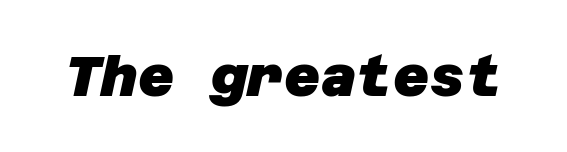
Notice how thick the strokes are: this is what a full bold looks like. Each letter's strokes conclude bluntly, with no projecting serifs. Between one letter and the next there's only the usual sliver of space. Descenders are the only things crossing below the line.
